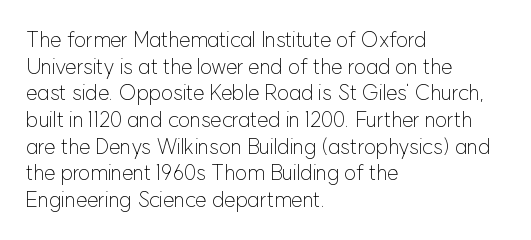
The image shows 21 px text type, upright; set left-aligned, normal line spacing (1.27x), normal letter spacing, not underlined.
